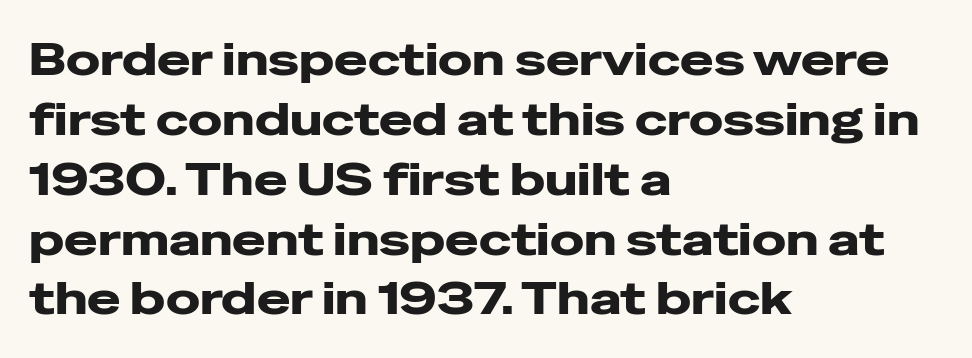
Q: Is the text bold? A: Yes.
Q: Is the text italic (slanted)? A: No, it is upright.
Q: Is the typeface a serif or a sans-serif typeface? A: Sans-serif.
Q: Is the text underlined? A: No.
Q: How is the paragraph aligned? A: Left-aligned.
Q: Is the spacing between letters normal or unusually wide? A: Normal.
Q: Is the spacing between lines tight, normal or loose? A: Normal.
Q: Width (condensed, normal, or wide)? A: Wide.
Q: Stroke contrast? A: Low.
Q: x-height? A: Medium.
Q: Monospaced? A: No.
